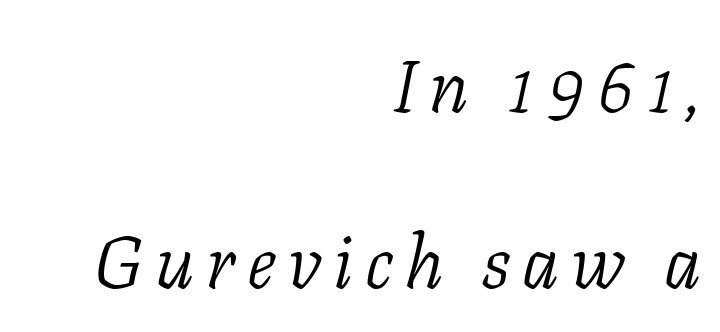
{"serif": "yes", "italic": "yes", "lean": "right", "slant_degrees": 11, "bold": "no", "weight": "light", "width": "normal", "stroke_contrast": "low", "x_height": "medium", "monospaced": "no", "underline": "no", "align": "right", "line_spacing": "loose", "line_spacing_ratio": 2.38, "glyph_px": 74}
